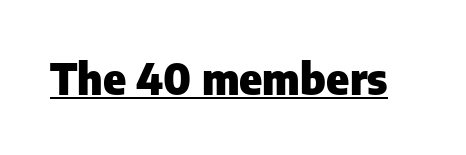
{"serif": "no", "italic": "no", "bold": "yes", "weight": "heavy", "width": "normal", "stroke_contrast": "low", "x_height": "medium", "monospaced": "no", "underline": "yes", "letter_spacing": "normal", "letter_spacing_em": 0.0, "glyph_px": 43}
